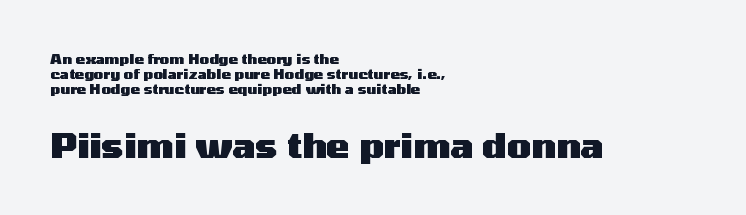
Q: Is the text bold? A: Yes.
Q: Is the text italic (slanted)? A: No, it is upright.
Q: Is the typeface a serif or a sans-serif typeface? A: Sans-serif.
Q: Is the text underlined? A: No.
Q: How is the paragraph aligned? A: Left-aligned.
Q: Is the spacing between letters normal or unusually wide? A: Normal.
Q: Is the spacing between lines tight, normal or loose? A: Tight.
Q: Which block of text is set in a larger size, the first (top) or the second (bottom)? A: The second (bottom) one.
Q: Width (condensed, normal, or wide)? A: Wide.
Q: Stroke contrast? A: Medium.
Q: x-height? A: Medium.
Q: Monospaced? A: No.
